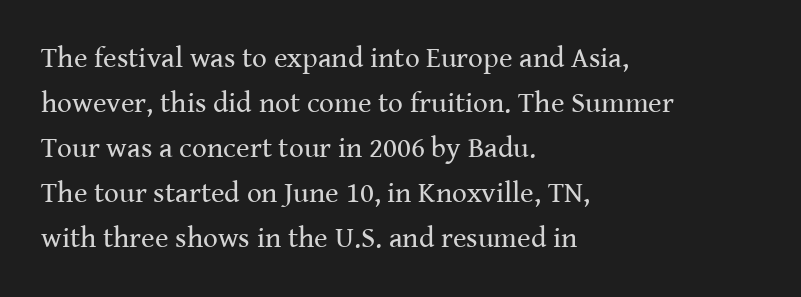
{"serif": "yes", "italic": "no", "bold": "no", "weight": "regular", "width": "normal", "stroke_contrast": "medium", "x_height": "medium", "monospaced": "no", "underline": "no", "align": "left", "line_spacing": "normal", "line_spacing_ratio": 1.55, "letter_spacing": "normal", "letter_spacing_em": 0.0, "glyph_px": 29}
